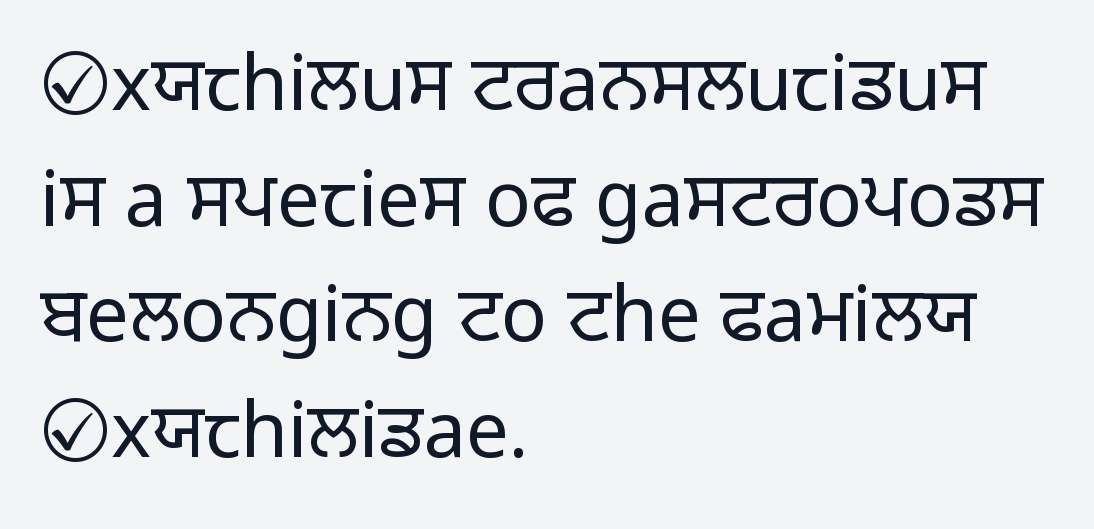
The image shows 76 px light sans-serif type, upright; set left-aligned, normal line spacing (1.52x), normal letter spacing, not underlined; low stroke contrast and a medium x-height.
